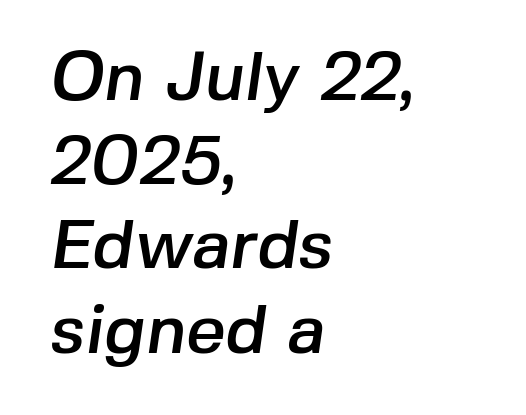
The horizontal fit of the characters is conventional and even. A typesetter would label this face a sans. Is this a fixed-width face? No — the glyphs have proportional, varying widths. If you drew a ruler down the left edge, every line would touch it. The string is rendered with underlining switched off.
